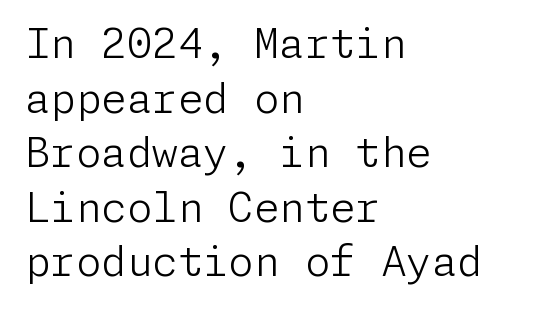
A bare baseline throughout the passage. Is there much room between lines? A standard amount, neither cramped nor airy. You can tell from the bare stems that sans-serif type was used. Compared with a centered layout, this one pins lines to the left instead. A roman cut, with each character standing at attention. Here the glyphs are tracked normally, forming tight word shapes.
